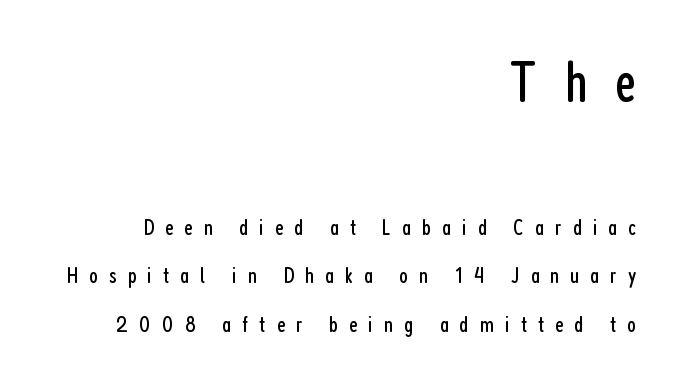
The image shows 58 px regular-weight, condensed sans-serif type, upright; set right-aligned, loose line spacing (2.1x), unusually wide letter spacing (+0.48 em), not underlined; the first (top) block is 2.52x larger; low stroke contrast and a medium x-height.
